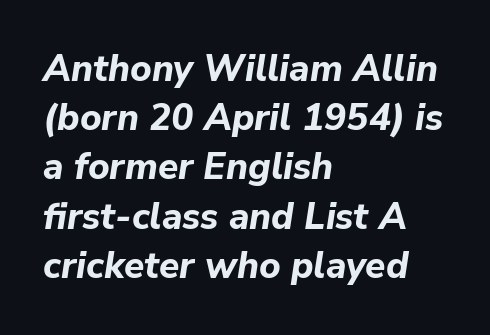
Q: Is the text bold? A: Yes.
Q: Is the text italic (slanted)? A: Yes, it leans right by about 9 degrees.
Q: Is the text underlined? A: No.
Q: How is the paragraph aligned? A: Left-aligned.
Q: Is the spacing between letters normal or unusually wide? A: Normal.
Q: Is the spacing between lines tight, normal or loose? A: Normal.
Q: Width (condensed, normal, or wide)? A: Normal.
Q: Stroke contrast? A: Low.
Q: x-height? A: Medium.
Q: Monospaced? A: No.
